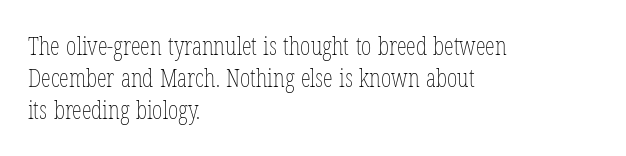
These lines keep a tight, regular rhythm from letter to letter. This sample is left-justified, so line endings fall wherever the words run out. The space between consecutive lines is moderate. Do the letters lean? They stand straight. The passage shown is not underscored anywhere. Stems and bowls with no extra thickness — not bold.
